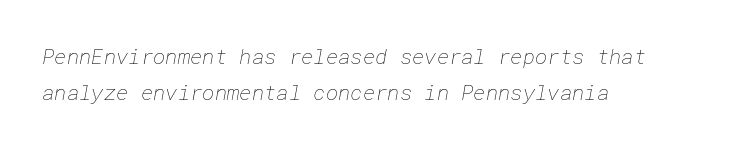
The characters are drawn with everyday or finer stroke widths. Alignment: flush left. Nobody touched the tracking dial on this one. This rendering features lettering with no underline.
